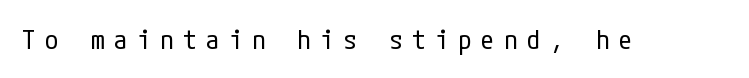
Q: Is the text bold? A: No.
Q: Is the text italic (slanted)? A: No, it is upright.
Q: Is the text underlined? A: No.
Q: Is the spacing between letters normal or unusually wide? A: Unusually wide.
